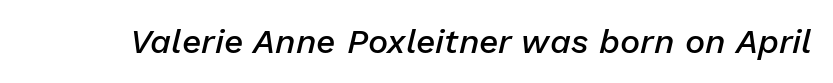
Style check: oblique. Bare-footed words on every line. The sample has been set in demibold, a notch under bold. The rendering uses natural spacing where letterforms have individual widths. Observe the ordinary spacing: letters are neighbours, not strangers.
